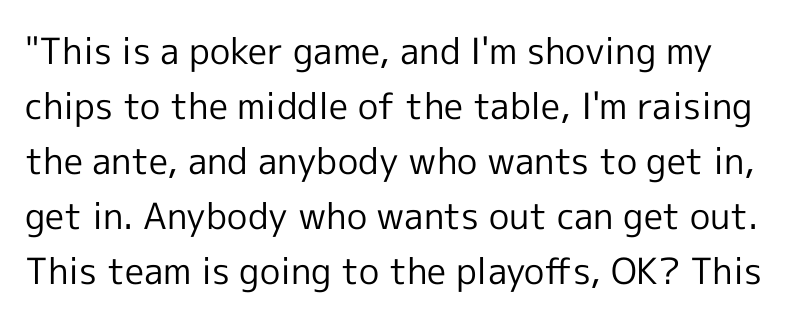
{"serif": "no", "italic": "no", "bold": "no", "weight": "regular", "width": "normal", "x_height": "medium", "monospaced": "no", "underline": "no", "line_spacing": "normal", "line_spacing_ratio": 1.53, "letter_spacing": "normal", "letter_spacing_em": 0.0, "glyph_px": 36}
